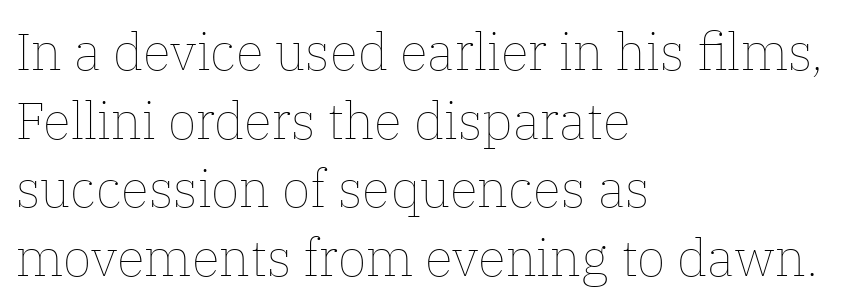
The image shows 52 px thin type, upright; set left-aligned, normal line spacing (1.32x), normal letter spacing, not underlined; low stroke contrast and a medium x-height.
